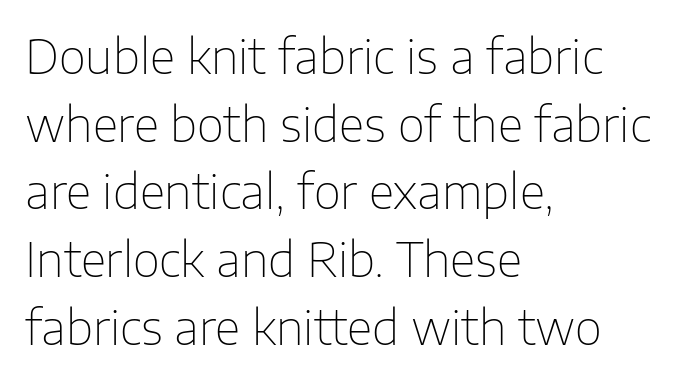
{"serif": "no", "italic": "no", "bold": "no", "weight": "thin", "width": "normal", "stroke_contrast": "low", "x_height": "medium", "monospaced": "no", "underline": "no", "align": "left", "line_spacing": "normal", "line_spacing_ratio": 1.44, "letter_spacing": "normal", "letter_spacing_em": 0.0, "glyph_px": 47}
